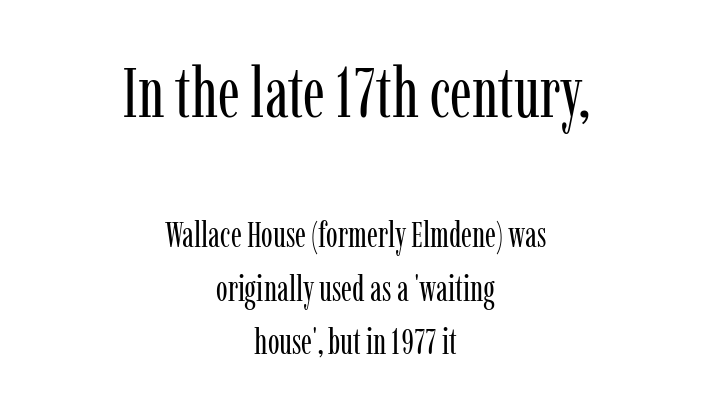
Q: Is the text bold? A: No.
Q: Is the text italic (slanted)? A: No, it is upright.
Q: Is the typeface a serif or a sans-serif typeface? A: Serif.
Q: Is the text underlined? A: No.
Q: How is the paragraph aligned? A: Centered.
Q: Is the spacing between letters normal or unusually wide? A: Normal.
Q: Is the spacing between lines tight, normal or loose? A: Normal.
Q: Which block of text is set in a larger size, the first (top) or the second (bottom)? A: The first (top) one.
Q: Width (condensed, normal, or wide)? A: Condensed.
Q: Stroke contrast? A: Low.
Q: x-height? A: Medium.
Q: Monospaced? A: No.
